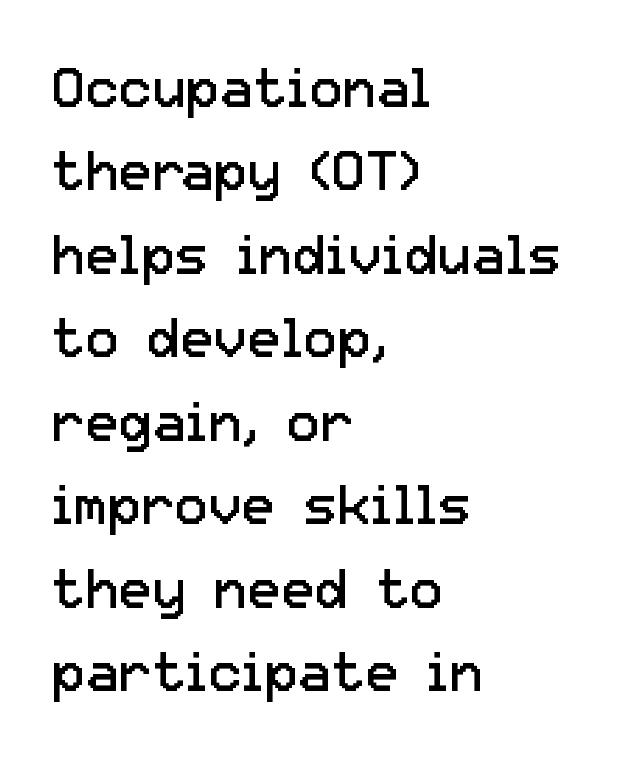
{"serif": "no", "italic": "no", "bold": "no", "weight": "regular", "width": "normal", "stroke_contrast": "low", "x_height": "medium", "monospaced": "no", "underline": "no", "align": "left", "line_spacing": "normal", "line_spacing_ratio": 1.49, "letter_spacing": "normal", "letter_spacing_em": 0.0, "glyph_px": 56}
